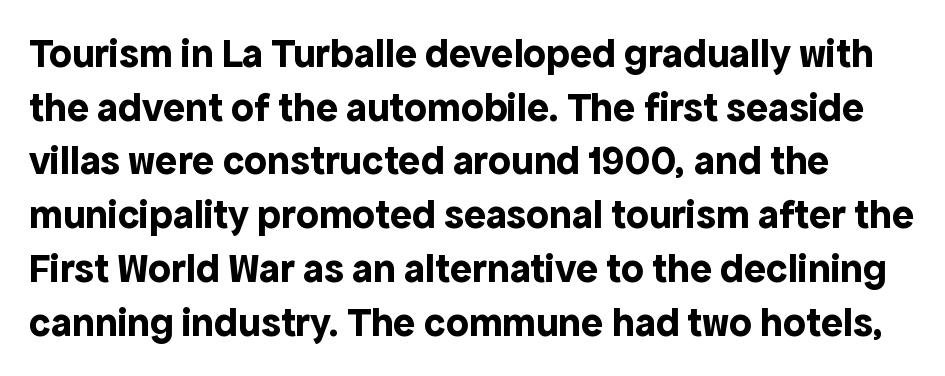
Q: Is the text bold? A: Yes.
Q: Is the text italic (slanted)? A: No, it is upright.
Q: Is the typeface a serif or a sans-serif typeface? A: Sans-serif.
Q: Is the text underlined? A: No.
Q: Is the spacing between letters normal or unusually wide? A: Normal.
Q: Is the spacing between lines tight, normal or loose? A: Normal.
Q: Width (condensed, normal, or wide)? A: Normal.
Q: x-height? A: Medium.
Q: Monospaced? A: No.
